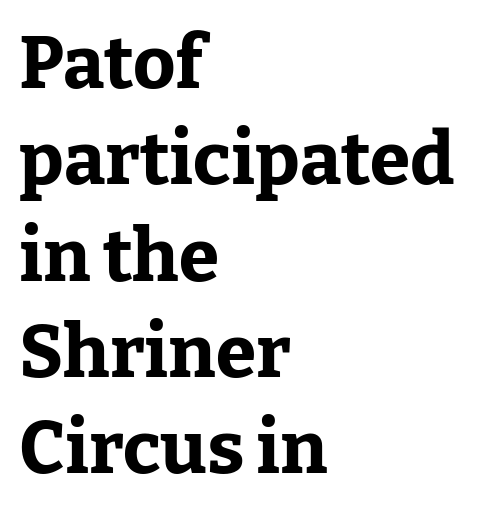
The image shows 73 px bold serif type, upright; set left-aligned, normal line spacing (1.32x), normal letter spacing, not underlined; low stroke contrast and a medium x-height.
